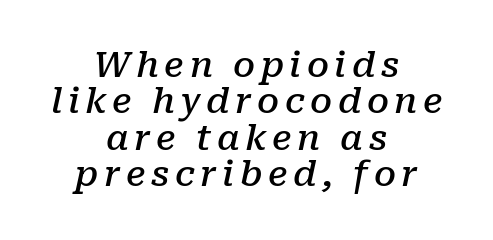
The image shows 35 px semibold serif type, italic (leaning right); set centered, tight line spacing (1.04x), not underlined; low stroke contrast and a medium x-height.
